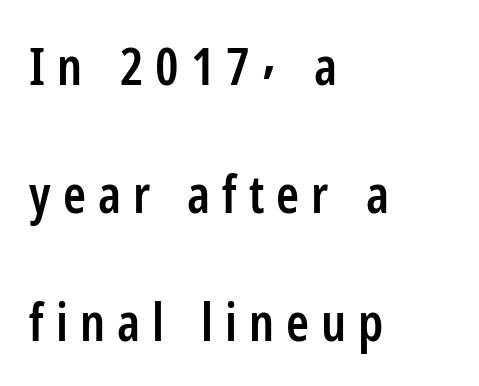
Q: Is the text bold? A: Semi-bold.
Q: Is the text italic (slanted)? A: No, it is upright.
Q: Is the typeface a serif or a sans-serif typeface? A: Sans-serif.
Q: Is the text underlined? A: No.
Q: How is the paragraph aligned? A: Left-aligned.
Q: Is the spacing between letters normal or unusually wide? A: Unusually wide.
Q: Is the spacing between lines tight, normal or loose? A: Loose.
Q: Width (condensed, normal, or wide)? A: Condensed.
Q: Stroke contrast? A: Low.
Q: x-height? A: Medium.
Q: Monospaced? A: No.
